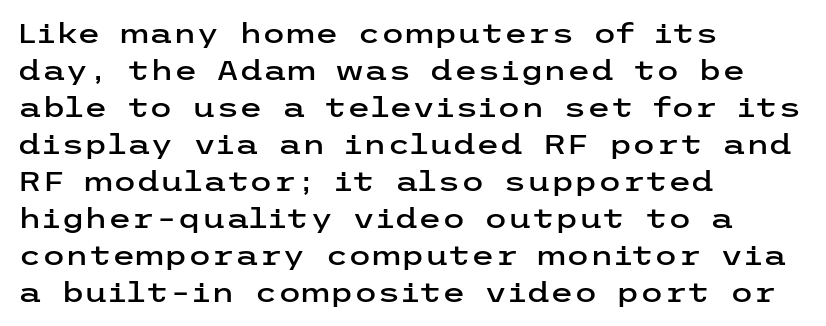
Q: Is the text italic (slanted)? A: No, it is upright.
Q: Is the text underlined? A: No.
Q: How is the paragraph aligned? A: Left-aligned.
Q: Is the spacing between letters normal or unusually wide? A: Normal.
Q: Is the spacing between lines tight, normal or loose? A: Normal.
